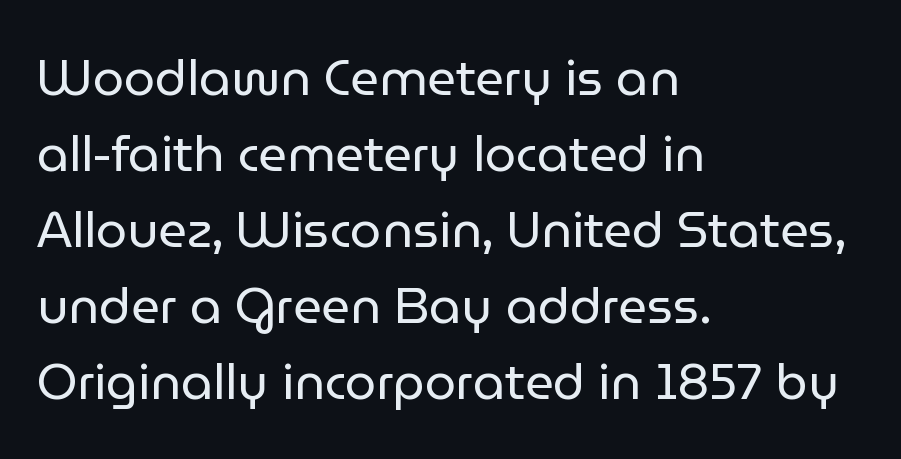
The ragged edge is on the right, which tells us the setting is flush left. The gap between lines stays unmarked. In terms of letterform style, serifs are entirely absent. The font is comparable to plain body text, perhaps lighter. The type sits square on the baseline with zero lean. The passage shown stacks its lines at a standard gap.
